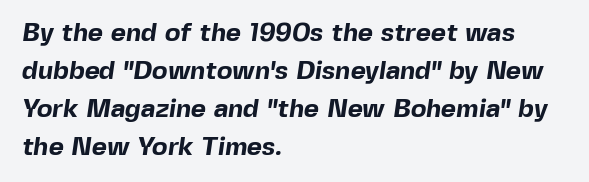
{"bold": "yes", "underline": "no", "align": "left", "line_spacing": "normal", "line_spacing_ratio": 1.46, "letter_spacing": "normal", "letter_spacing_em": 0.0, "glyph_px": 26}
